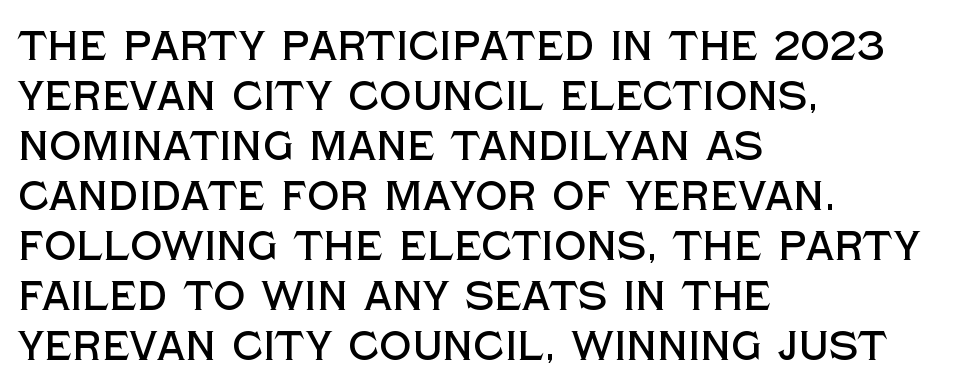
The image shows 40 px sans-serif type, upright; set left-aligned, normal line spacing (1.25x), normal letter spacing, not underlined; a large x-height.
